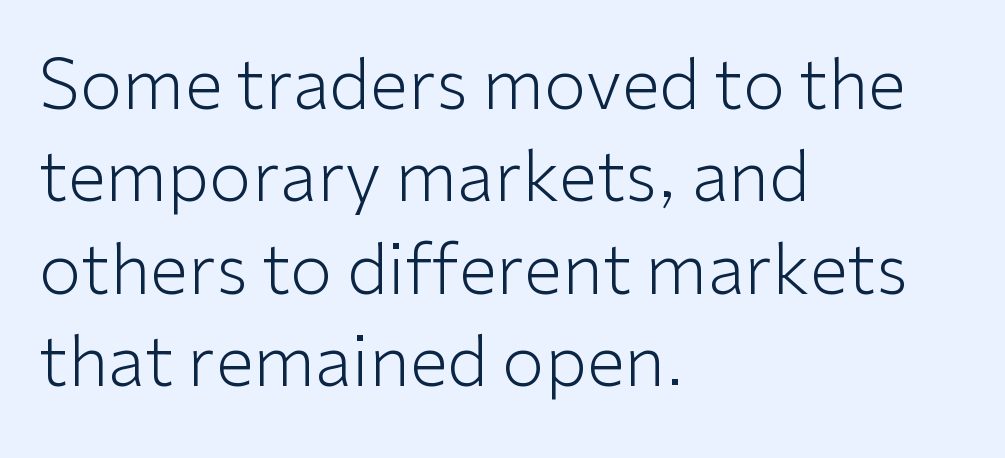
The image shows 69 px light sans-serif type, upright; set left-aligned, normal line spacing (1.34x), normal letter spacing, not underlined; low stroke contrast and a medium x-height.
